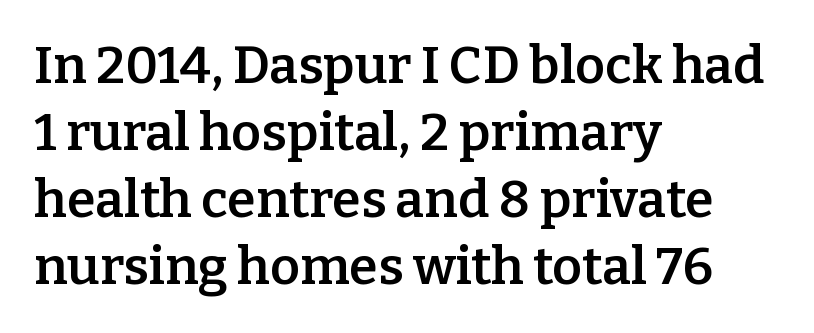
The image shows 52 px semibold serif type, upright; set left-aligned, normal line spacing (1.29x), normal letter spacing, not underlined; low stroke contrast and a medium x-height.
